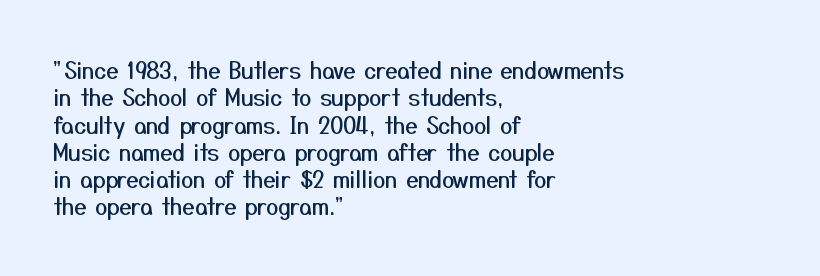
Q: Is the text italic (slanted)? A: No, it is upright.
Q: Is the text underlined? A: No.
Q: How is the paragraph aligned? A: Left-aligned.
Q: Is the spacing between letters normal or unusually wide? A: Normal.
